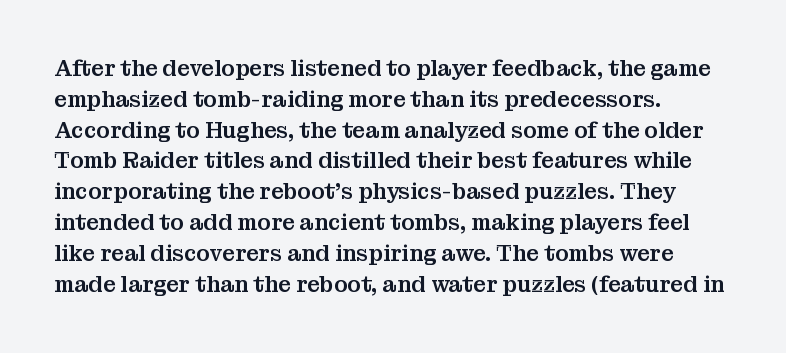
The image shows 22 px text type, upright; set left-aligned, normal line spacing (1.4x), normal letter spacing, not underlined.
